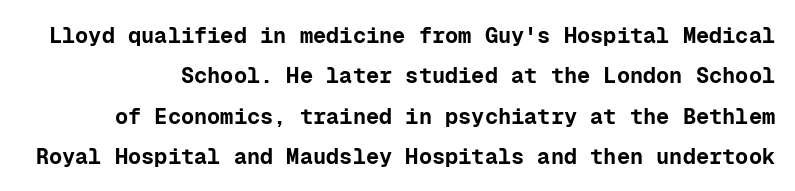
The image shows 22 px bold type, upright; set line spacing 1.83x, normal letter spacing, not underlined.
